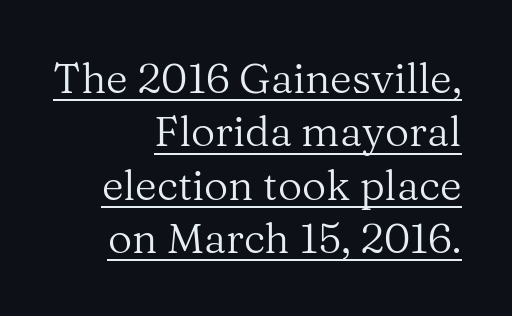
Proportional: the letters do not fall into vertical columns. No italicization has been applied; the sample stays upright. Observe the serifs anchoring each vertical stroke in this sample. Does the leading feel generous? No, just average. Compared with typical body copy, the letter spacing here is the same.
